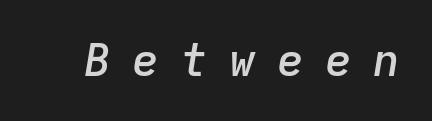
{"italic": "yes", "lean": "right", "slant_degrees": 9, "bold": "semi", "weight": "semibold", "width": "normal", "stroke_contrast": "low", "x_height": "medium", "monospaced": "yes", "underline": "no", "letter_spacing": "wide", "letter_spacing_em": 0.47, "glyph_px": 45}
